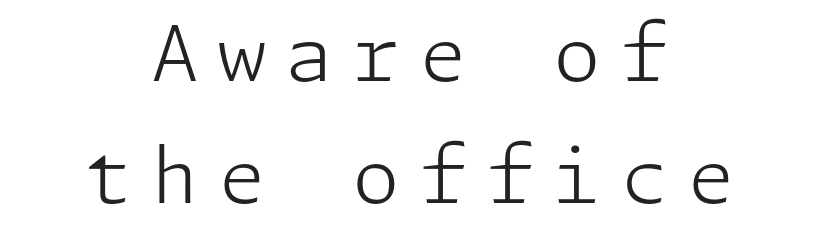
Q: Is the text bold? A: No.
Q: Is the text italic (slanted)? A: No, it is upright.
Q: Is the typeface a serif or a sans-serif typeface? A: Sans-serif.
Q: Is the text underlined? A: No.
Q: How is the paragraph aligned? A: Centered.
Q: Is the spacing between letters normal or unusually wide? A: Unusually wide.
Q: Is the spacing between lines tight, normal or loose? A: Normal.
Q: Width (condensed, normal, or wide)? A: Normal.
Q: Stroke contrast? A: Low.
Q: x-height? A: Medium.
